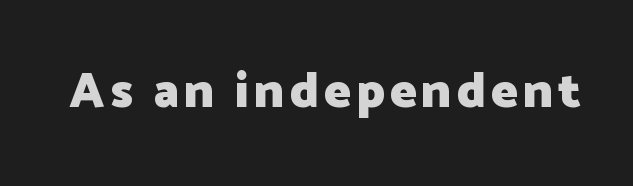
A clean baseline with only descenders dipping below it. Grotesque or geometric, the face here clearly has no serifs. Each glyph is drawn with heavy, bold strokes. Character widths vary here, with narrow letters taking less room than wide ones.
